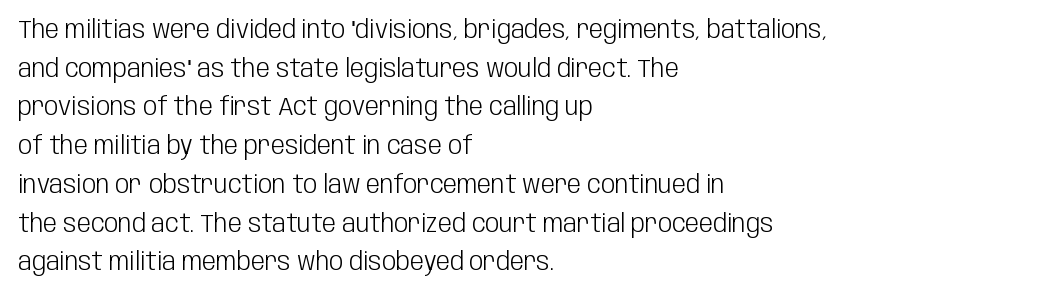
The image shows 25 px text type, upright; set left-aligned, normal line spacing (1.55x), normal letter spacing, not underlined.
